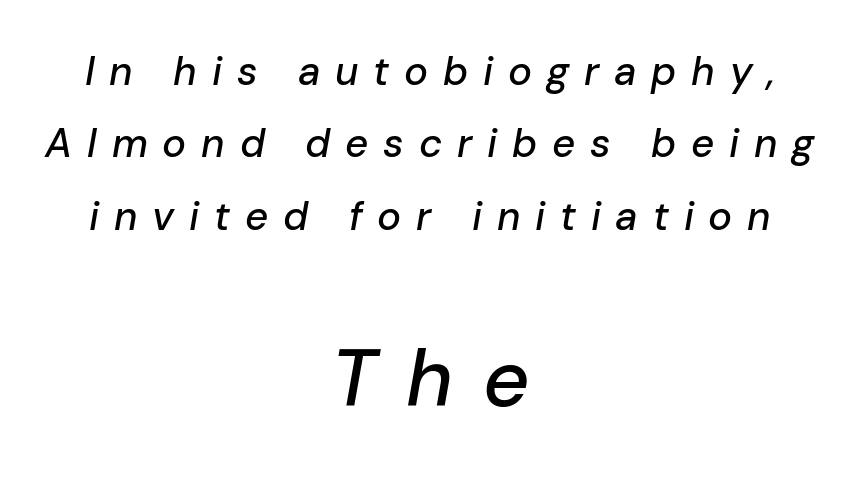
Q: Is the text italic (slanted)? A: Yes, it leans right by about 10 degrees.
Q: Is the text underlined? A: No.
Q: How is the paragraph aligned? A: Centered.
Q: Is the spacing between letters normal or unusually wide? A: Unusually wide.
Q: Which block of text is set in a larger size, the first (top) or the second (bottom)? A: The second (bottom) one.
Q: Width (condensed, normal, or wide)? A: Normal.
Q: Stroke contrast? A: Low.
Q: x-height? A: Medium.
Q: Monospaced? A: No.
